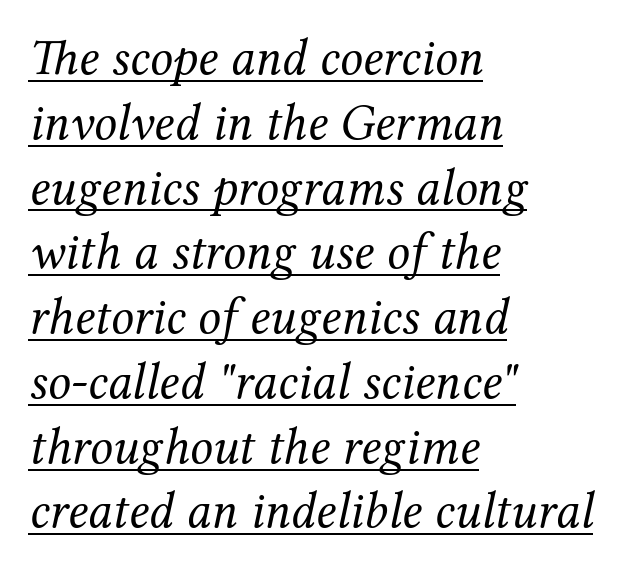
Q: Is the text bold? A: No.
Q: Is the text italic (slanted)? A: Yes, it leans right by about 12 degrees.
Q: Is the typeface a serif or a sans-serif typeface? A: Serif.
Q: Is the text underlined? A: Yes.
Q: How is the paragraph aligned? A: Left-aligned.
Q: Is the spacing between letters normal or unusually wide? A: Normal.
Q: Is the spacing between lines tight, normal or loose? A: Normal.
Q: Width (condensed, normal, or wide)? A: Normal.
Q: Stroke contrast? A: Medium.
Q: x-height? A: Medium.
Q: Monospaced? A: No.
